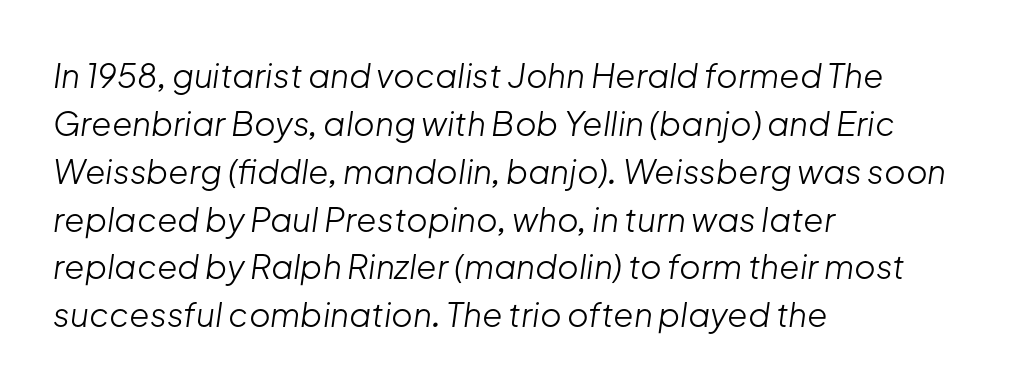
These lines were composed using italics. Compared with typical paragraphs, the rows here are spaced about the same. Notice how the passage keeps a crisp vertical edge on the left only. A typesetter would call this proportional, since set widths differ per character. The space beneath each line is pristine and unruled.
